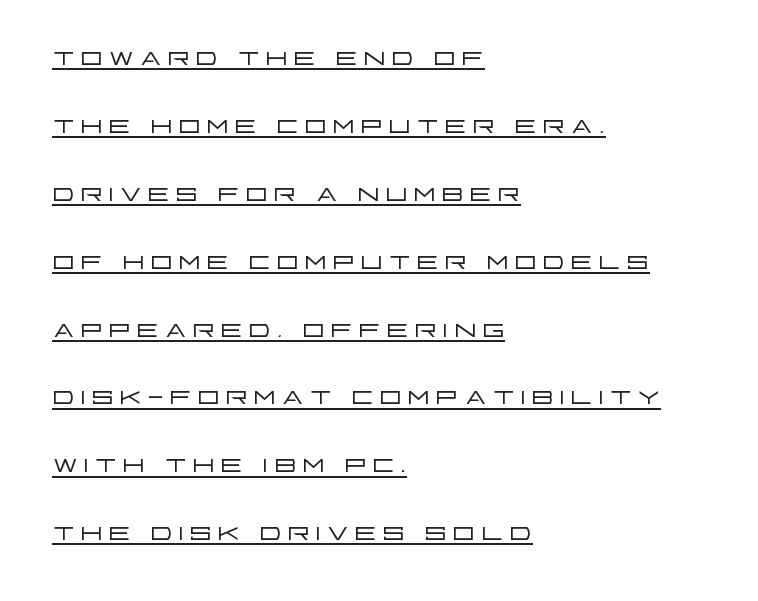
The glyphs are accompanied by a horizontal stroke just below them. Examine the stroke ends and you'll find no serifs. The letterforms sit at book weight or below. Do the characters align in a grid? No, the font is proportional. All the whitespace from short lines collects on the right. Posture: vertical.
